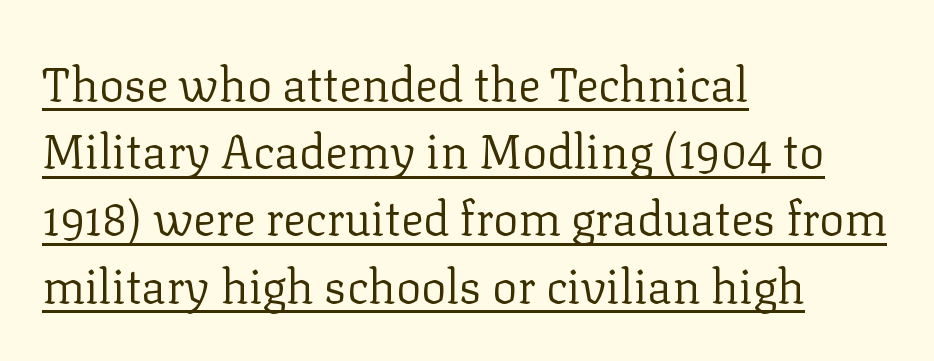
{"serif": "yes", "italic": "no", "bold": "no", "weight": "regular", "width": "normal", "stroke_contrast": "low", "x_height": "medium", "monospaced": "no", "underline": "yes", "align": "left", "line_spacing": "normal", "line_spacing_ratio": 1.43, "letter_spacing": "normal", "letter_spacing_em": 0.0, "glyph_px": 47}
